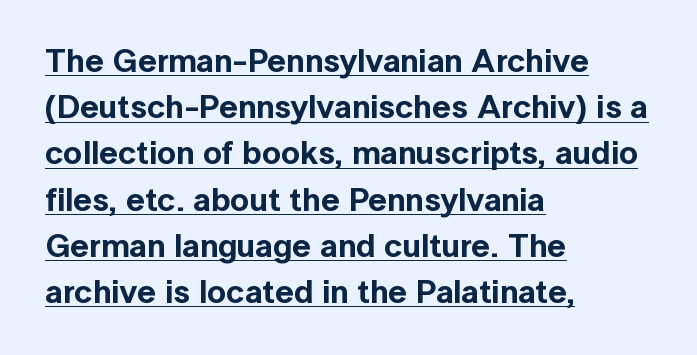
The image shows 33 px sans-serif type, upright; set left-aligned, normal line spacing (1.4x), normal letter spacing, underlined; a medium x-height.
